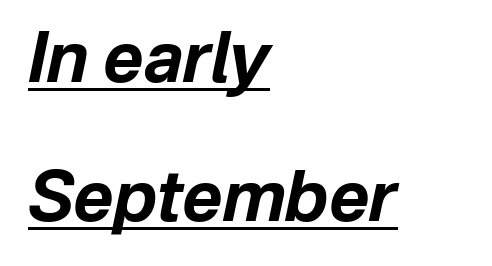
Q: Is the text bold? A: Yes.
Q: Is the text italic (slanted)? A: Yes, it leans right by about 12 degrees.
Q: Is the text underlined? A: Yes.
Q: How is the paragraph aligned? A: Left-aligned.
Q: Is the spacing between letters normal or unusually wide? A: Normal.
Q: Is the spacing between lines tight, normal or loose? A: Loose.
Q: Width (condensed, normal, or wide)? A: Normal.
Q: Stroke contrast? A: Low.
Q: x-height? A: Medium.
Q: Monospaced? A: No.
